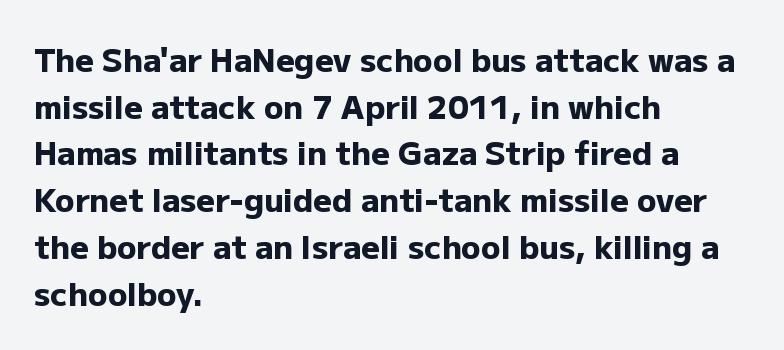
Q: Is the text bold? A: Yes.
Q: Is the text italic (slanted)? A: No, it is upright.
Q: Is the typeface a serif or a sans-serif typeface? A: Sans-serif.
Q: Is the text underlined? A: No.
Q: How is the paragraph aligned? A: Left-aligned.
Q: Is the spacing between letters normal or unusually wide? A: Normal.
Q: Is the spacing between lines tight, normal or loose? A: Normal.
Q: Width (condensed, normal, or wide)? A: Normal.
Q: Stroke contrast? A: Low.
Q: x-height? A: Medium.
Q: Monospaced? A: No.
